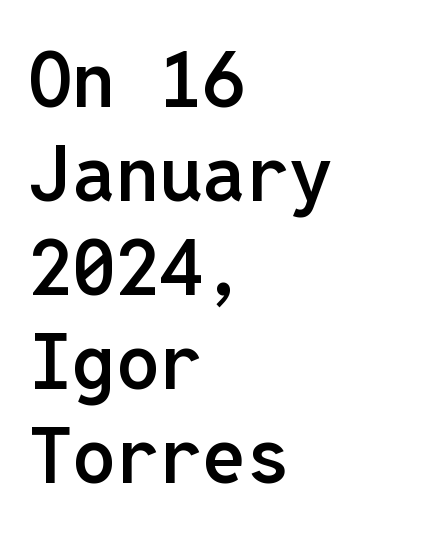
Letterform terminals end flat and unadorned throughout the passage. The rendering keeps characters at their native spacing. Bold? Not quite — semibold, heavier than regular but stopping short. Quick note: underline off.
